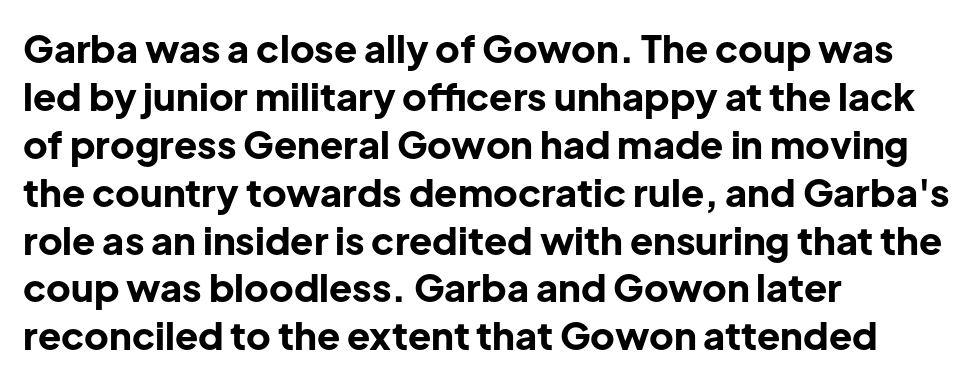
Q: Is the text bold? A: Yes.
Q: Is the text italic (slanted)? A: No, it is upright.
Q: Is the typeface a serif or a sans-serif typeface? A: Sans-serif.
Q: Is the text underlined? A: No.
Q: How is the paragraph aligned? A: Left-aligned.
Q: Is the spacing between letters normal or unusually wide? A: Normal.
Q: Is the spacing between lines tight, normal or loose? A: Normal.
Q: Width (condensed, normal, or wide)? A: Normal.
Q: Stroke contrast? A: Low.
Q: x-height? A: Medium.
Q: Monospaced? A: No.
